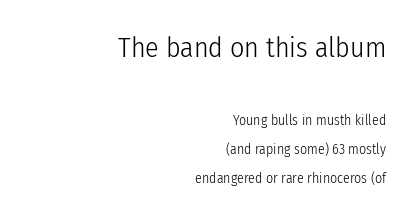
The image shows 28 px light, condensed sans-serif type, upright; set right-aligned, loose line spacing (2.09x), normal letter spacing, not underlined; the first (top) block is 2.0x larger; low stroke contrast and a medium x-height.
